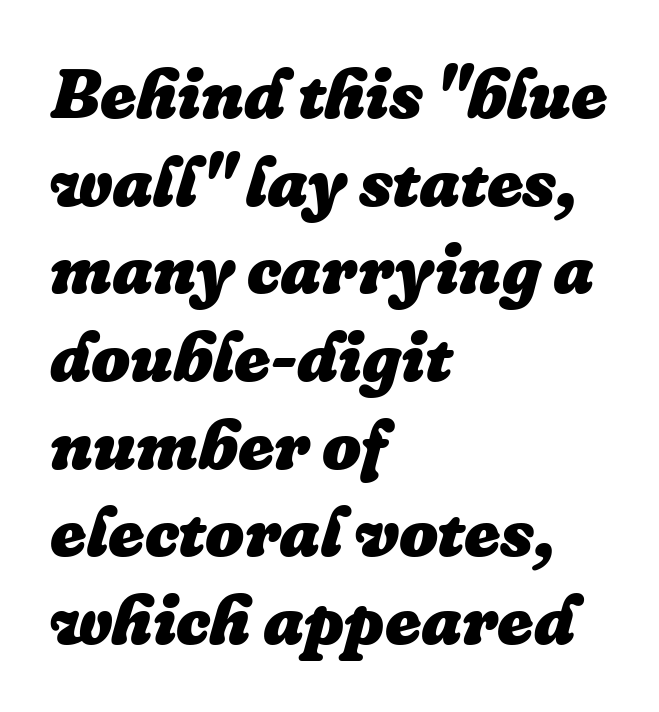
The image shows 69 px heavy type, italic (leaning right); set left-aligned, normal line spacing (1.27x), normal letter spacing, not underlined; low stroke contrast and a medium x-height.
